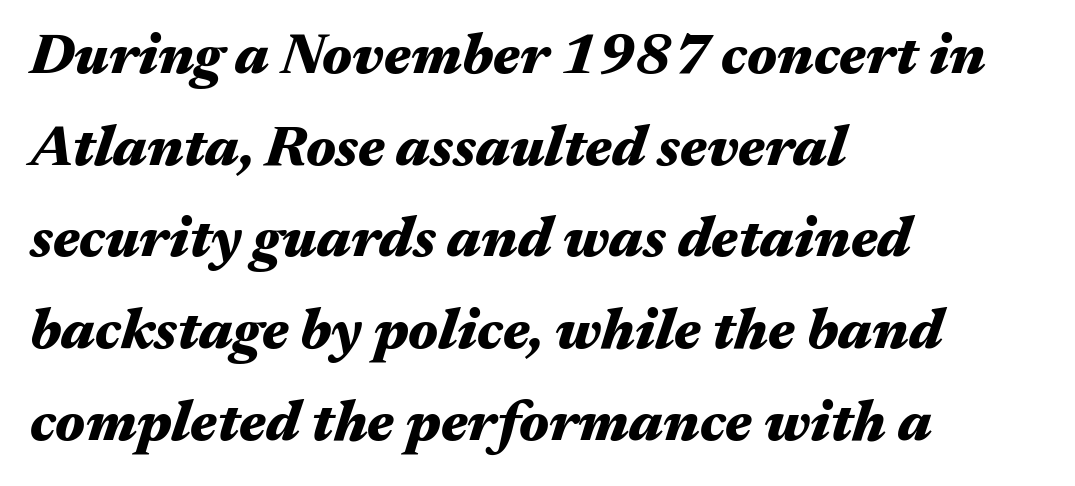
The lettering tilts uniformly, giving the passage an italic look. Does the weight exceed regular? Yes, all the way to bold. Compared with typical paragraphs, the rows here are spaced about the same. The rendering uses natural spacing where letterforms have individual widths. The rag falls on the right side of this text block.
